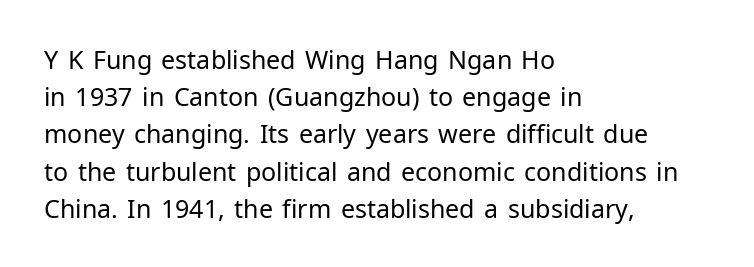
The image shows 25 px text type, upright; set left-aligned, normal line spacing (1.49x), normal letter spacing, not underlined.
